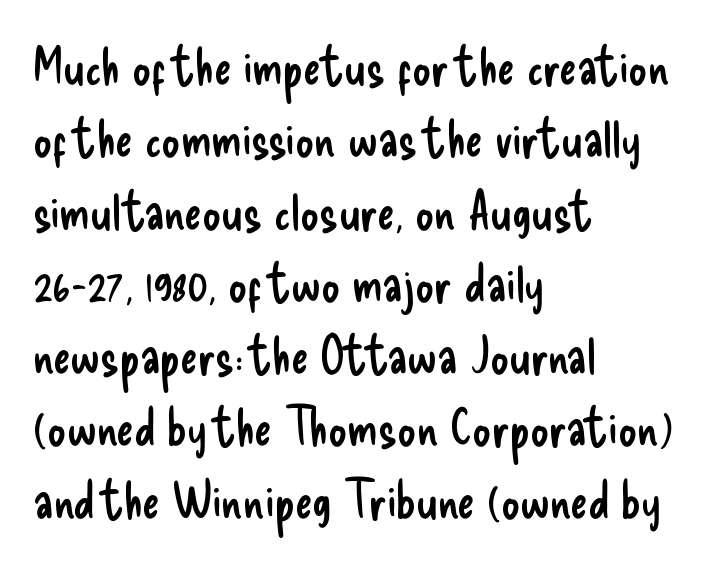
Q: Is the text bold? A: No.
Q: Is the text italic (slanted)? A: No, it is upright.
Q: Is the typeface a serif or a sans-serif typeface? A: Sans-serif.
Q: Is the text underlined? A: No.
Q: How is the paragraph aligned? A: Left-aligned.
Q: Is the spacing between letters normal or unusually wide? A: Normal.
Q: Is the spacing between lines tight, normal or loose? A: Normal.
Q: Width (condensed, normal, or wide)? A: Condensed.
Q: Stroke contrast? A: Low.
Q: x-height? A: Small.
Q: Monospaced? A: No.
